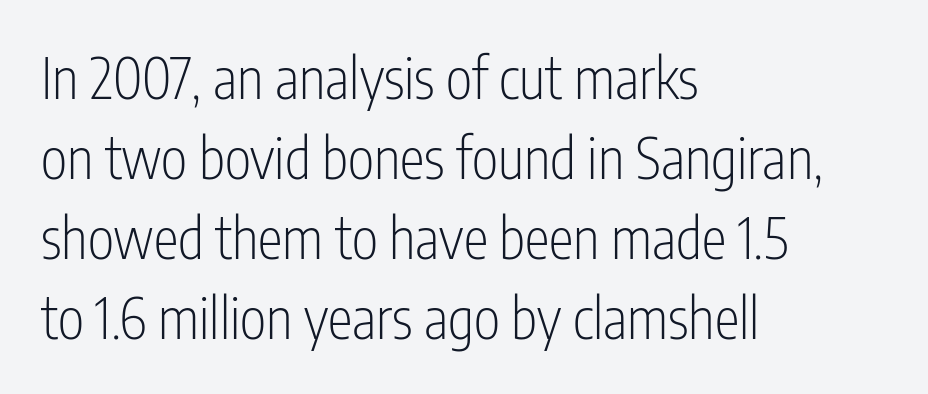
Q: Is the text bold? A: No.
Q: Is the text italic (slanted)? A: No, it is upright.
Q: Is the typeface a serif or a sans-serif typeface? A: Sans-serif.
Q: Is the text underlined? A: No.
Q: How is the paragraph aligned? A: Left-aligned.
Q: Is the spacing between letters normal or unusually wide? A: Normal.
Q: Is the spacing between lines tight, normal or loose? A: Normal.
Q: Width (condensed, normal, or wide)? A: Condensed.
Q: Stroke contrast? A: Low.
Q: x-height? A: Medium.
Q: Monospaced? A: No.
